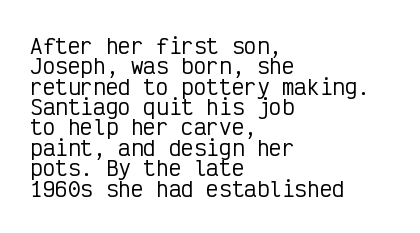
The image shows 21 px text type, upright; set left-aligned, tight line spacing (0.97x), normal letter spacing, not underlined.
